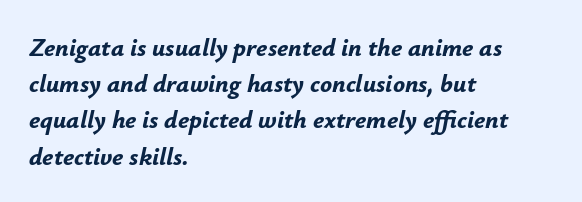
Q: Is the text bold? A: Yes.
Q: Is the text italic (slanted)? A: Yes, it leans right by about 12 degrees.
Q: Is the text underlined? A: No.
Q: How is the paragraph aligned? A: Left-aligned.
Q: Is the spacing between letters normal or unusually wide? A: Normal.
Q: Is the spacing between lines tight, normal or loose? A: Normal.
